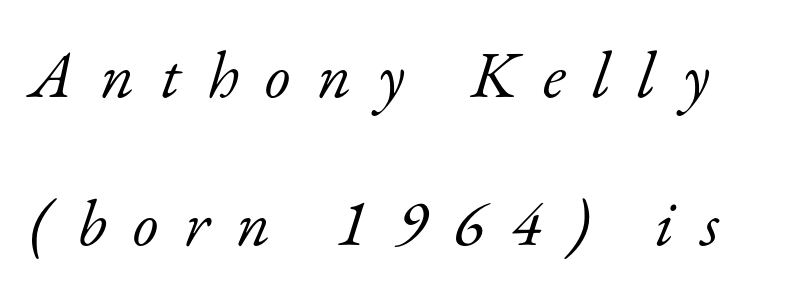
The image shows 66 px light serif type, italic (leaning right); set loose line spacing (2.25x), unusually wide letter spacing (+0.4 em), not underlined; low stroke contrast and a small x-height.
